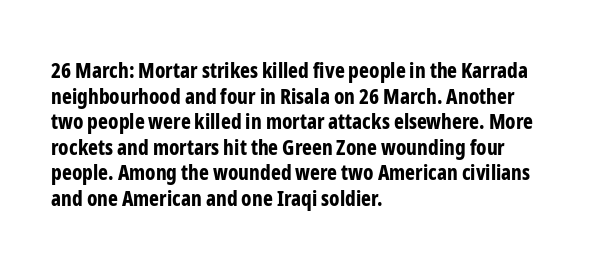
{"italic": "no", "bold": "yes", "underline": "no", "align": "left", "line_spacing_ratio": 1.22, "letter_spacing": "normal", "letter_spacing_em": 0.0, "glyph_px": 21}
